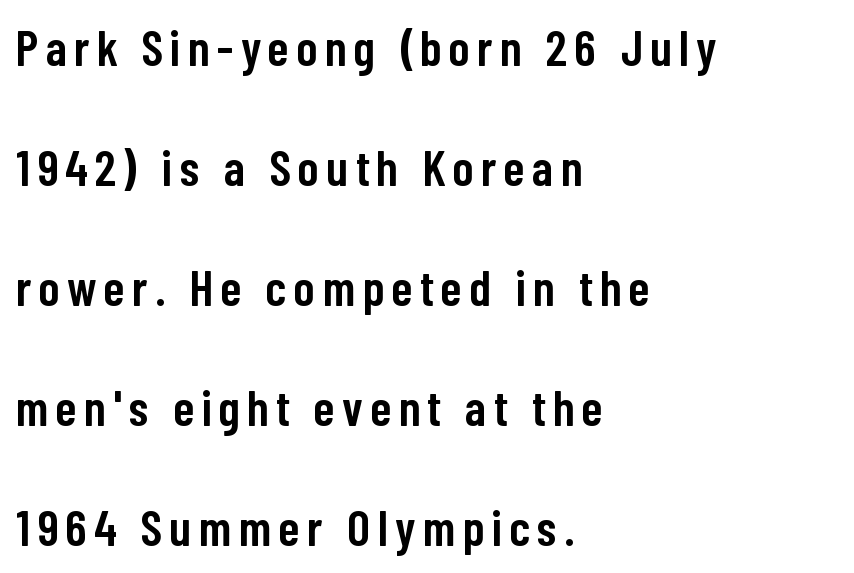
The image shows 50 px semibold, condensed sans-serif type, upright; set left-aligned, loose line spacing (2.4x), not underlined; low stroke contrast and a medium x-height.
